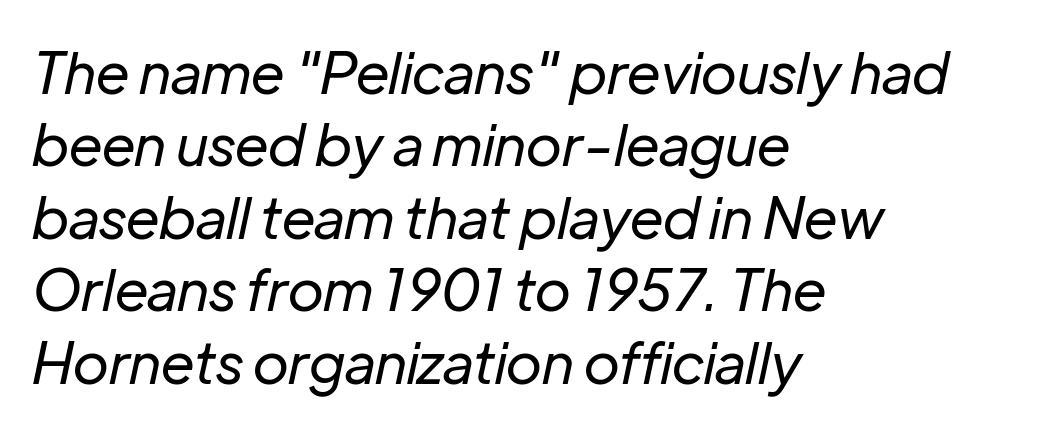
Q: Is the text bold? A: No.
Q: Is the text italic (slanted)? A: Yes, it leans right by about 12 degrees.
Q: Is the text underlined? A: No.
Q: How is the paragraph aligned? A: Left-aligned.
Q: Is the spacing between letters normal or unusually wide? A: Normal.
Q: Is the spacing between lines tight, normal or loose? A: Normal.
Q: Width (condensed, normal, or wide)? A: Normal.
Q: Stroke contrast? A: Low.
Q: x-height? A: Medium.
Q: Monospaced? A: No.
